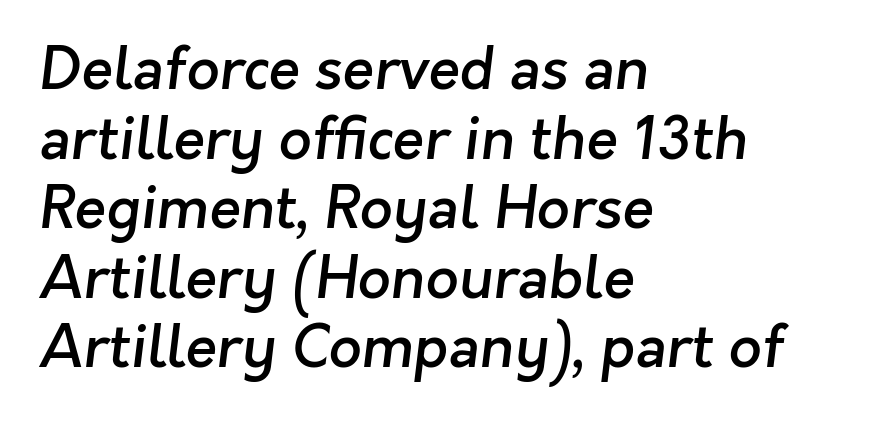
A semibold gives these letters moderate extra thickness, short of bold. Check where the strokes stop: nothing finishes them off — pure sans. Leftover space on each line is placed entirely after the last word. Looks like regular typesetting: each glyph gets only the width it needs. Any mark beneath the type? The region is blank. Glyph-to-glyph distance matches everyday printed text.
